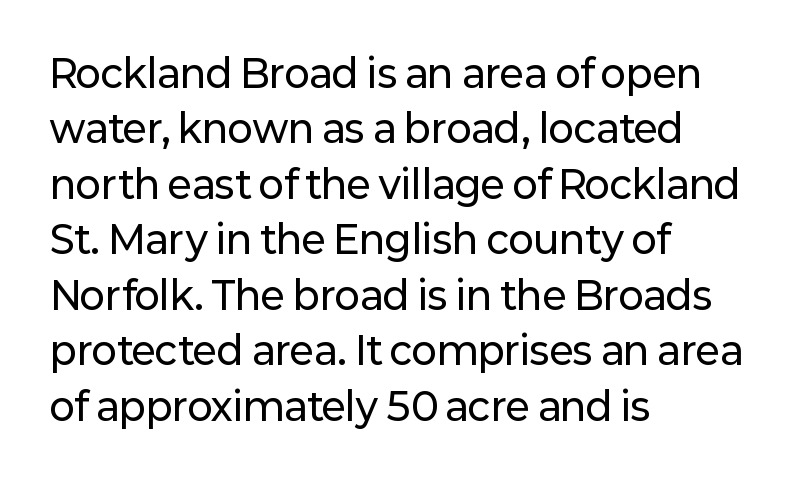
Q: Is the text italic (slanted)? A: No, it is upright.
Q: Is the typeface a serif or a sans-serif typeface? A: Sans-serif.
Q: Is the text underlined? A: No.
Q: How is the paragraph aligned? A: Left-aligned.
Q: Is the spacing between letters normal or unusually wide? A: Normal.
Q: Is the spacing between lines tight, normal or loose? A: Normal.
Q: Width (condensed, normal, or wide)? A: Normal.
Q: Stroke contrast? A: Low.
Q: x-height? A: Medium.
Q: Monospaced? A: No.
